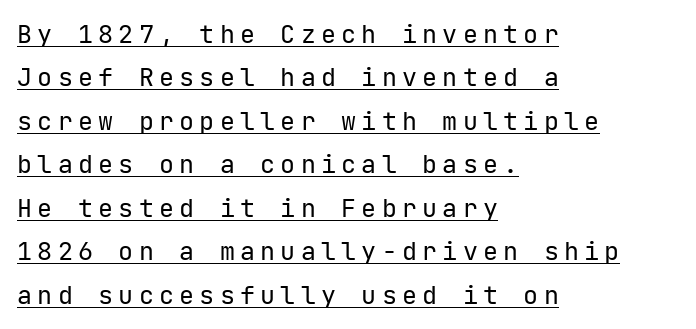
The image shows 25 px text type, upright; set left-aligned, line spacing 1.74x, unusually wide letter spacing (+0.21 em), underlined.
